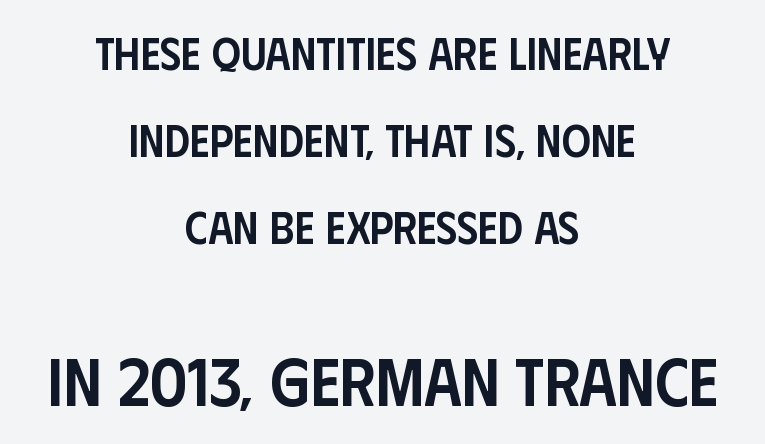
{"serif": "no", "italic": "no", "bold": "semi", "weight": "semibold", "width": "condensed", "stroke_contrast": "low", "x_height": "large", "monospaced": "no", "underline": "no", "align": "center", "line_spacing": "loose", "line_spacing_ratio": 1.93, "letter_spacing": "normal", "letter_spacing_em": 0.0, "larger_block": "second", "size_ratio": 1.49, "glyph_px": 67}
